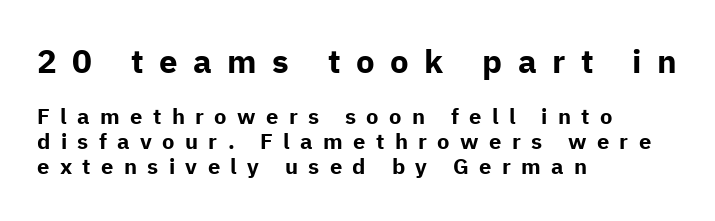
{"serif": "no", "italic": "no", "bold": "yes", "weight": "bold", "width": "normal", "stroke_contrast": "low", "x_height": "medium", "monospaced": "no", "underline": "no", "align": "left", "line_spacing": "tight", "line_spacing_ratio": 1.12, "letter_spacing": "wide", "letter_spacing_em": 0.47, "larger_block": "first", "size_ratio": 1.5, "glyph_px": 33}
